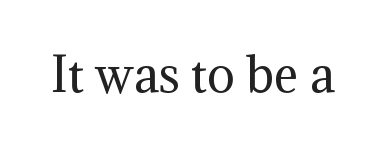
{"serif": "yes", "italic": "no", "bold": "no", "weight": "regular", "width": "normal", "stroke_contrast": "medium", "x_height": "medium", "monospaced": "no", "underline": "no", "letter_spacing": "normal", "letter_spacing_em": 0.0, "glyph_px": 46}
